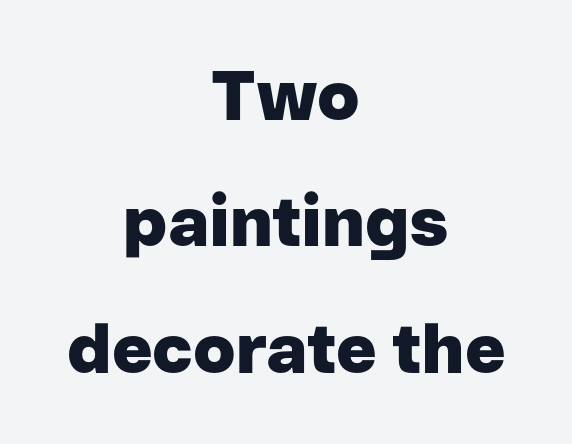
{"serif": "no", "italic": "no", "bold": "yes", "weight": "heavy", "width": "normal", "stroke_contrast": "low", "x_height": "medium", "monospaced": "no", "underline": "no", "align": "center", "line_spacing_ratio": 1.83, "letter_spacing": "normal", "letter_spacing_em": 0.0, "glyph_px": 69}
